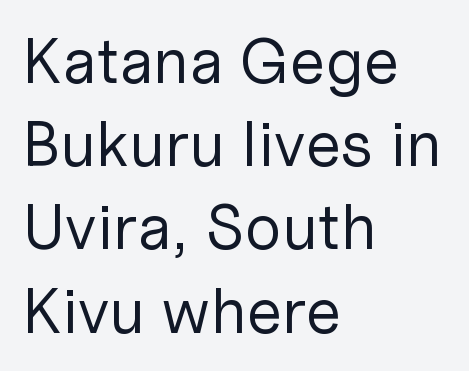
{"serif": "no", "italic": "no", "bold": "no", "weight": "regular", "width": "normal", "stroke_contrast": "low", "x_height": "medium", "monospaced": "no", "underline": "no", "align": "left", "line_spacing": "normal", "line_spacing_ratio": 1.3, "letter_spacing": "normal", "letter_spacing_em": 0.0, "glyph_px": 64}
